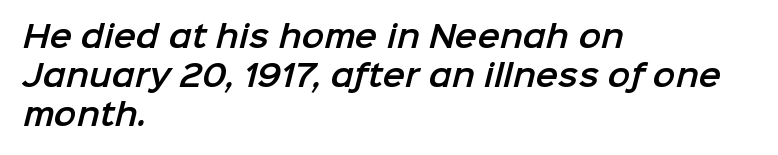
{"serif": "no", "width": "normal", "stroke_contrast": "low", "x_height": "medium", "monospaced": "no", "underline": "no", "align": "left", "line_spacing": "normal", "line_spacing_ratio": 1.3, "letter_spacing": "normal", "letter_spacing_em": 0.0, "glyph_px": 30}
